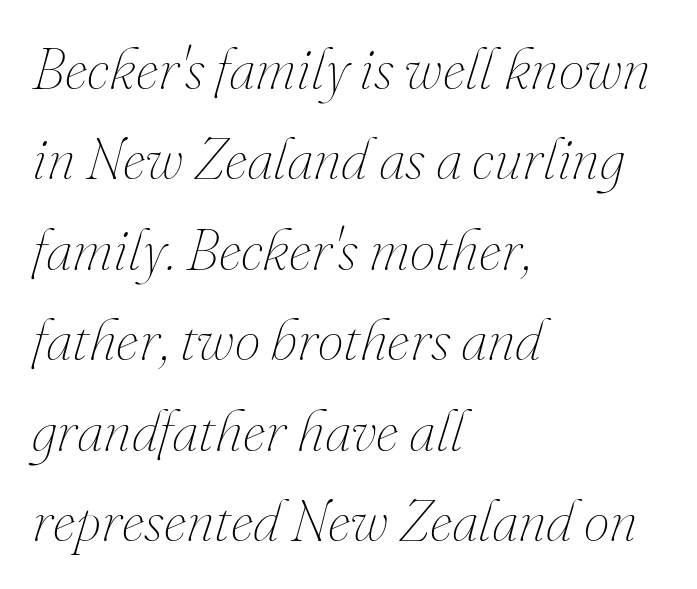
Q: Is the text bold? A: No.
Q: Is the text italic (slanted)? A: Yes, it leans right by about 16 degrees.
Q: Is the text underlined? A: No.
Q: How is the paragraph aligned? A: Left-aligned.
Q: Is the spacing between letters normal or unusually wide? A: Normal.
Q: Is the spacing between lines tight, normal or loose? A: Normal.
Q: Width (condensed, normal, or wide)? A: Normal.
Q: Stroke contrast? A: Medium.
Q: x-height? A: Small.
Q: Monospaced? A: No.
